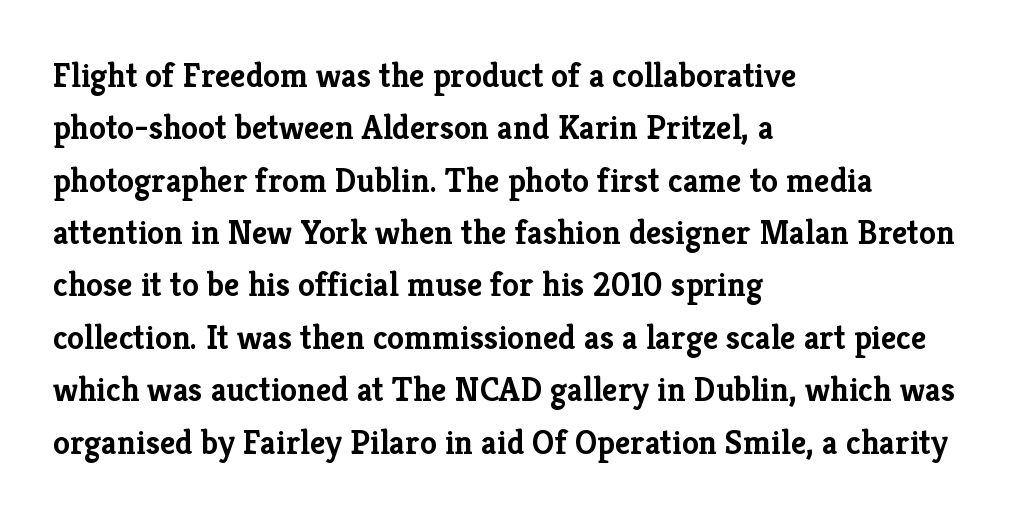
{"serif": "yes", "italic": "no", "bold": "yes", "weight": "semibold", "width": "normal", "stroke_contrast": "low", "x_height": "medium", "monospaced": "no", "underline": "no", "align": "left", "line_spacing": "normal", "line_spacing_ratio": 1.54, "letter_spacing": "normal", "letter_spacing_em": 0.0, "glyph_px": 34}
